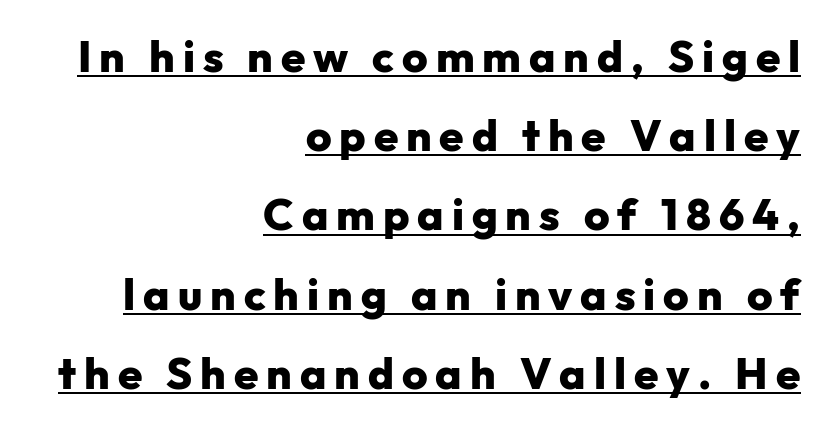
{"serif": "no", "italic": "no", "bold": "yes", "weight": "heavy", "width": "normal", "stroke_contrast": "low", "x_height": "medium", "monospaced": "no", "underline": "yes", "align": "right", "line_spacing_ratio": 1.8, "glyph_px": 44}
